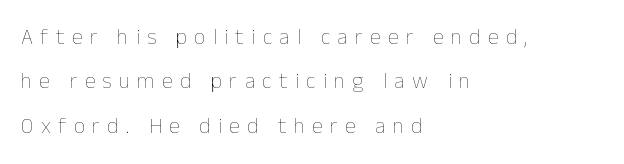
The image shows 22 px text type, upright; set left-aligned, loose line spacing (2.02x), unusually wide letter spacing (+0.33 em), not underlined.
